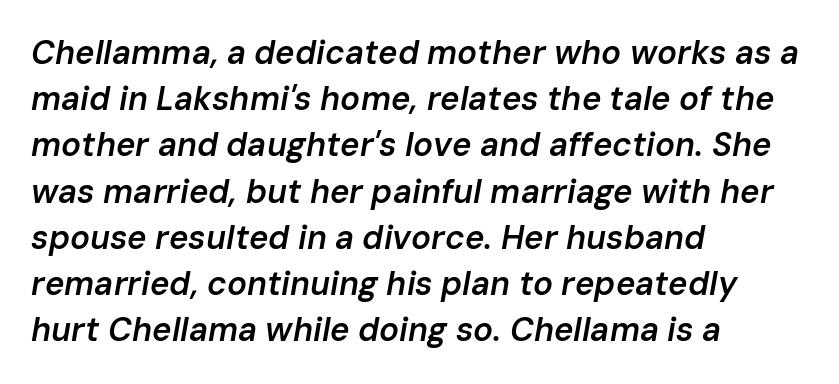
Q: Is the text bold? A: Semi-bold.
Q: Is the text italic (slanted)? A: Yes, it leans right by about 10 degrees.
Q: Is the text underlined? A: No.
Q: How is the paragraph aligned? A: Left-aligned.
Q: Is the spacing between letters normal or unusually wide? A: Normal.
Q: Is the spacing between lines tight, normal or loose? A: Normal.
Q: Width (condensed, normal, or wide)? A: Normal.
Q: Stroke contrast? A: Low.
Q: x-height? A: Medium.
Q: Monospaced? A: No.
